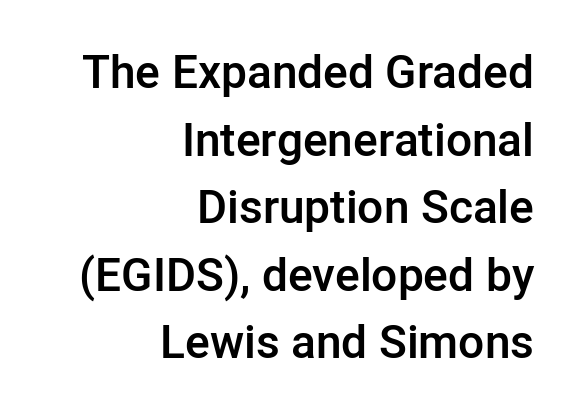
The passage shown is typed in a proportional face where columns would drift. Short and long lines alike share a common ending point at right. Rows of type keep a routine distance in the vertical direction. These lines are composed in type without serifs.
